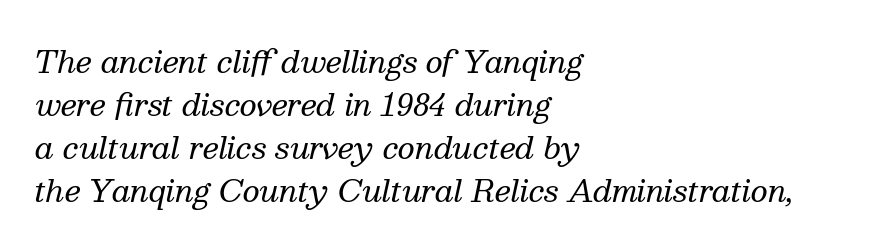
Q: Is the text bold? A: No.
Q: Is the text italic (slanted)? A: Yes, it leans right by about 13 degrees.
Q: Is the typeface a serif or a sans-serif typeface? A: Serif.
Q: Is the text underlined? A: No.
Q: How is the paragraph aligned? A: Left-aligned.
Q: Is the spacing between letters normal or unusually wide? A: Normal.
Q: Is the spacing between lines tight, normal or loose? A: Normal.
Q: Width (condensed, normal, or wide)? A: Normal.
Q: Stroke contrast? A: Medium.
Q: x-height? A: Medium.
Q: Monospaced? A: No.
